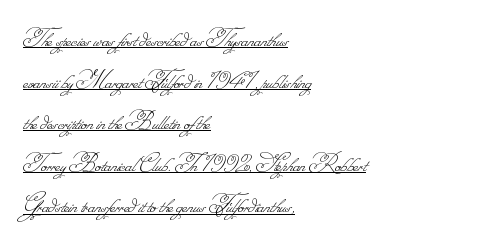
Q: Is the text bold? A: No.
Q: Is the text underlined? A: Yes.
Q: How is the paragraph aligned? A: Left-aligned.
Q: Is the spacing between letters normal or unusually wide? A: Normal.
Q: Is the spacing between lines tight, normal or loose? A: Normal.
